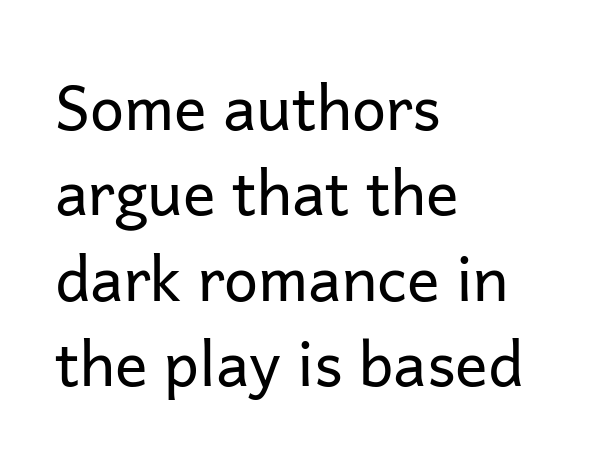
Q: Is the text bold? A: No.
Q: Is the text italic (slanted)? A: No, it is upright.
Q: Is the typeface a serif or a sans-serif typeface? A: Sans-serif.
Q: Is the text underlined? A: No.
Q: How is the paragraph aligned? A: Left-aligned.
Q: Is the spacing between letters normal or unusually wide? A: Normal.
Q: Is the spacing between lines tight, normal or loose? A: Normal.
Q: Width (condensed, normal, or wide)? A: Normal.
Q: Stroke contrast? A: Low.
Q: x-height? A: Medium.
Q: Monospaced? A: No.
